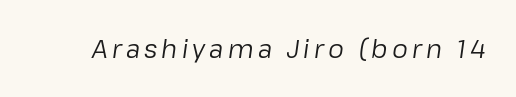
{"italic": "yes", "lean": "right", "slant_degrees": 8, "bold": "no", "underline": "no", "glyph_px": 25}
